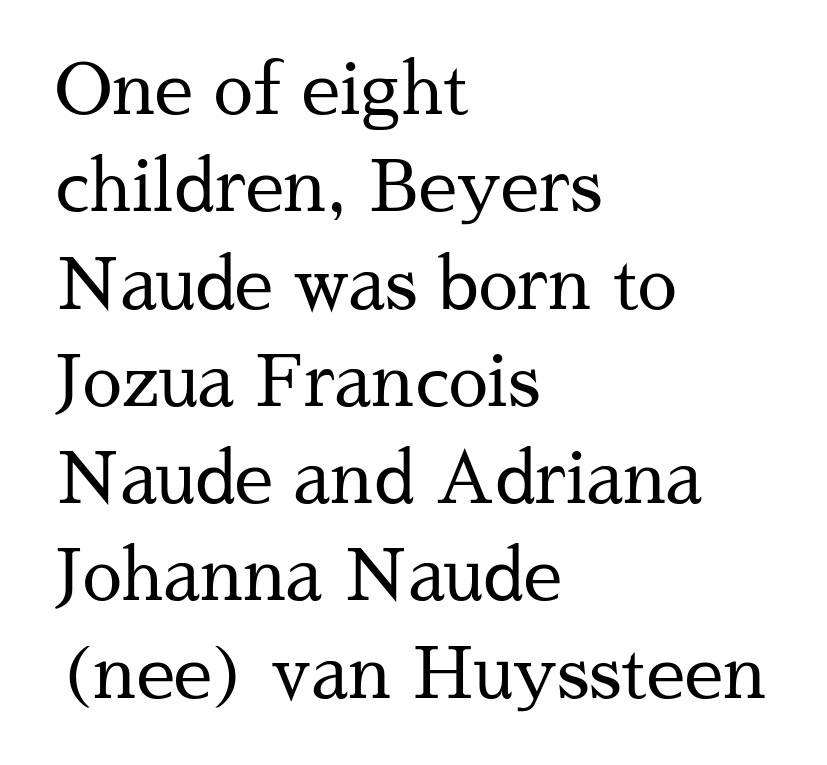
{"serif": "yes", "italic": "no", "bold": "no", "weight": "regular", "width": "normal", "stroke_contrast": "medium", "x_height": "medium", "monospaced": "no", "underline": "no", "align": "left", "line_spacing": "normal", "line_spacing_ratio": 1.39, "letter_spacing": "normal", "letter_spacing_em": 0.0, "glyph_px": 70}
